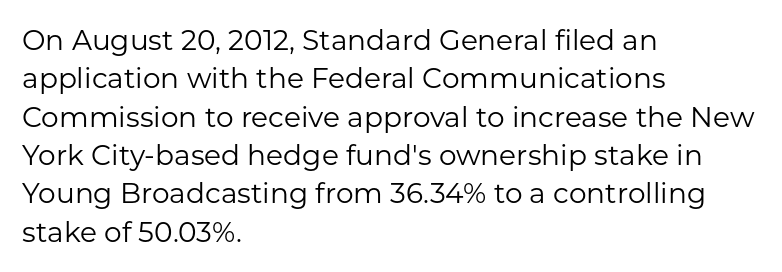
The paragraph shown leans on its left margin. The specimen omits any rule beneath the text block's lines. The passage shown stacks its lines at a standard gap. Are there feet on the stems? There aren't — it's a sans. Standard letterfit; no display-style spreading of the glyphs. The letters look calm and open, with moderate or lighter stems.
